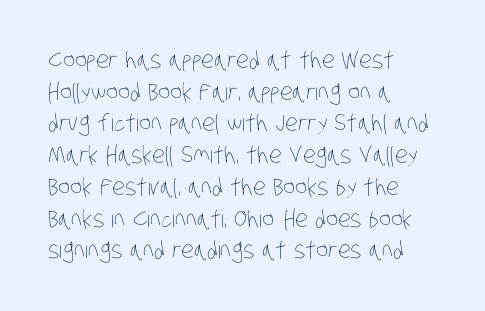
No letter is thick-stroked: the sample isn't bold. If you measured baseline to baseline, you'd find a middling distance. Check the space under the baseline: it is left empty. Where is the straight margin? On the left.
